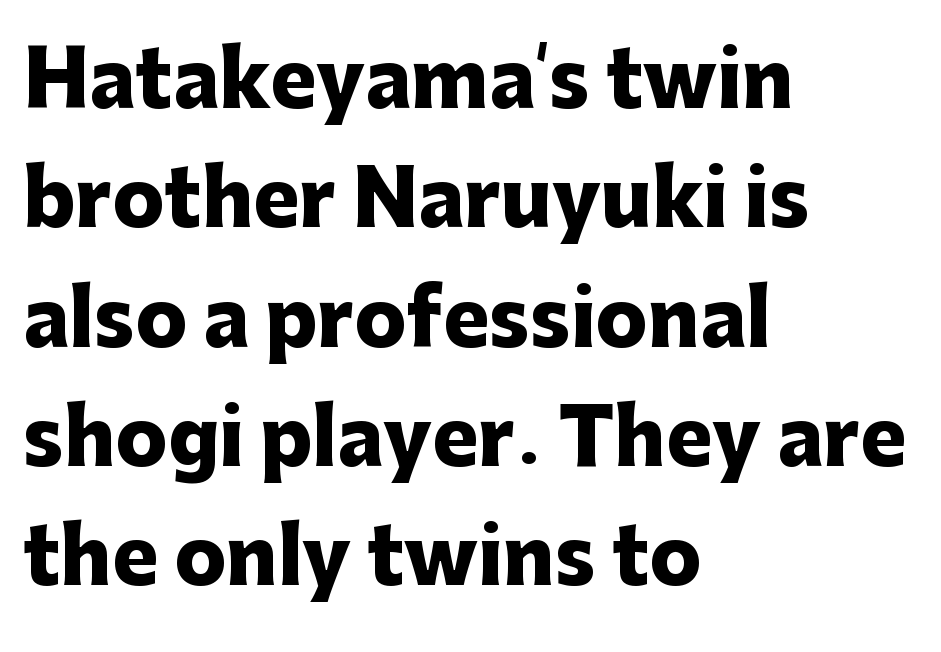
The image shows 77 px heavy sans-serif type, upright; set left-aligned, normal line spacing (1.55x), normal letter spacing, not underlined; low stroke contrast and a medium x-height.
